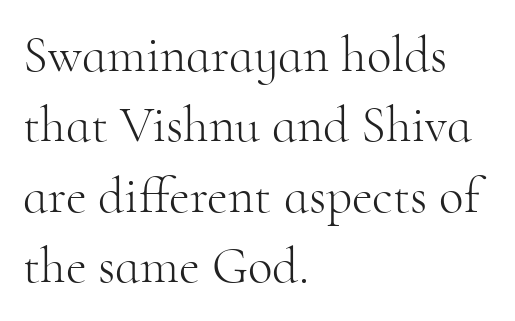
The space between consecutive lines is moderate. The letters advance in unequal steps, a hallmark of proportional type. Short and long lines alike share a common starting point at left. Summary of weight: not heavy and not bold.
